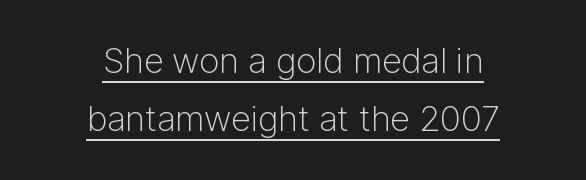
The image shows 35 px light sans-serif type, upright; set centered, normal line spacing (1.67x), normal letter spacing, underlined; low stroke contrast and a medium x-height.
